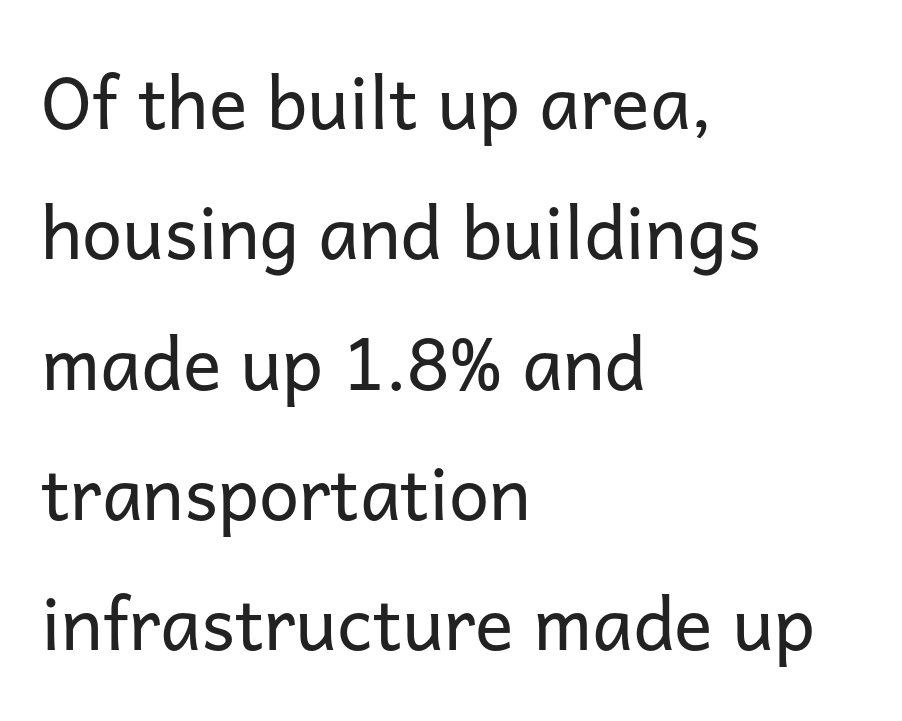
The image shows 72 px regular-weight sans-serif type, upright; set left-aligned, line spacing 1.81x, normal letter spacing, not underlined; low stroke contrast and a medium x-height.
